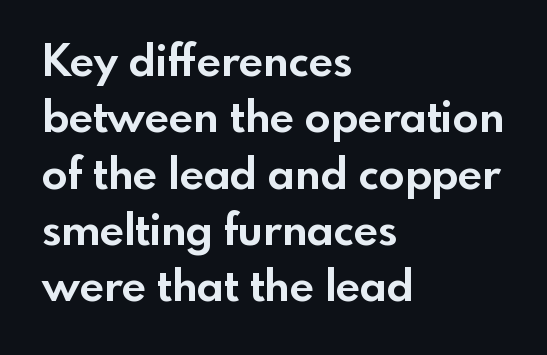
{"serif": "no", "italic": "no", "bold": "yes", "weight": "bold", "width": "normal", "x_height": "small", "monospaced": "no", "underline": "no", "align": "left", "line_spacing": "normal", "line_spacing_ratio": 1.31, "letter_spacing": "normal", "letter_spacing_em": 0.0, "glyph_px": 43}
